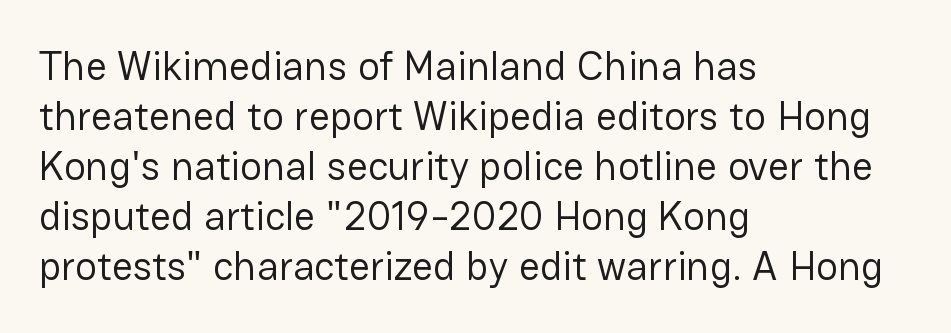
Stroke terminals: plain, sans-serif. Unlike italic type, these characters show no tilt at all. Weight class: somewhere from thin through regular. Character widths vary here, with narrow letters taking less room than wide ones.
